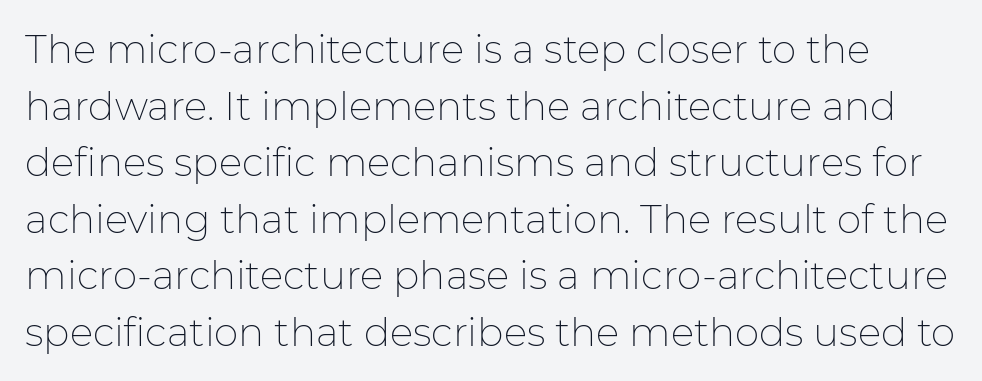
{"serif": "no", "italic": "no", "bold": "no", "weight": "thin", "width": "normal", "stroke_contrast": "low", "x_height": "medium", "monospaced": "no", "underline": "no", "line_spacing": "normal", "line_spacing_ratio": 1.45, "letter_spacing": "normal", "letter_spacing_em": 0.0, "glyph_px": 39}
